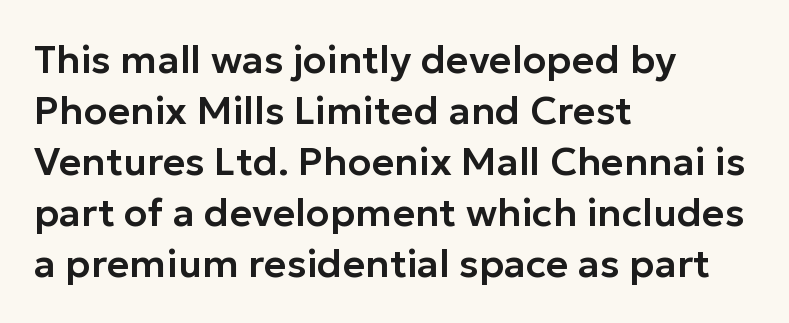
{"serif": "no", "italic": "no", "width": "normal", "stroke_contrast": "low", "x_height": "medium", "monospaced": "no", "underline": "no", "align": "left", "line_spacing": "normal", "line_spacing_ratio": 1.31, "letter_spacing": "normal", "letter_spacing_em": 0.0, "glyph_px": 39}
